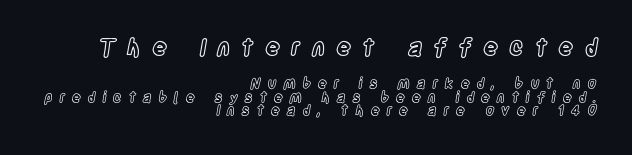
{"underline": "no", "align": "right", "line_spacing": "tight", "line_spacing_ratio": 0.96, "letter_spacing": "wide", "letter_spacing_em": 0.49, "larger_block": "first", "size_ratio": 1.64, "glyph_px": 23}
